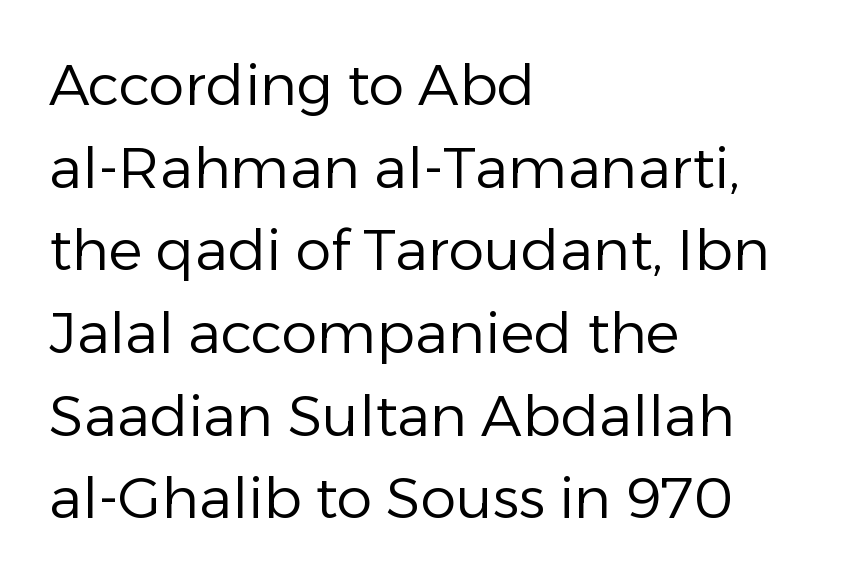
The horizontal fit of the characters is conventional and even. Observe the absence of serifs on each vertical stroke in this sample. Each stroke keeps to a modest, everyday thickness or less. Evenly set lines give the paragraph a standard silhouette. The lettering holds an erect, upright posture throughout. Any mark beneath the type? The region is blank.
